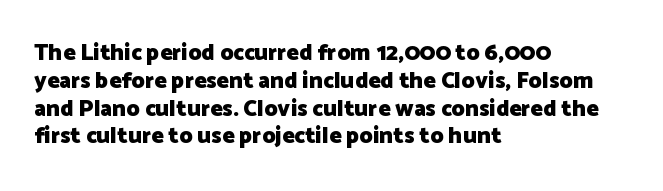
Q: Is the text bold? A: Yes.
Q: Is the text italic (slanted)? A: No, it is upright.
Q: Is the text underlined? A: No.
Q: How is the paragraph aligned? A: Left-aligned.
Q: Is the spacing between letters normal or unusually wide? A: Normal.
